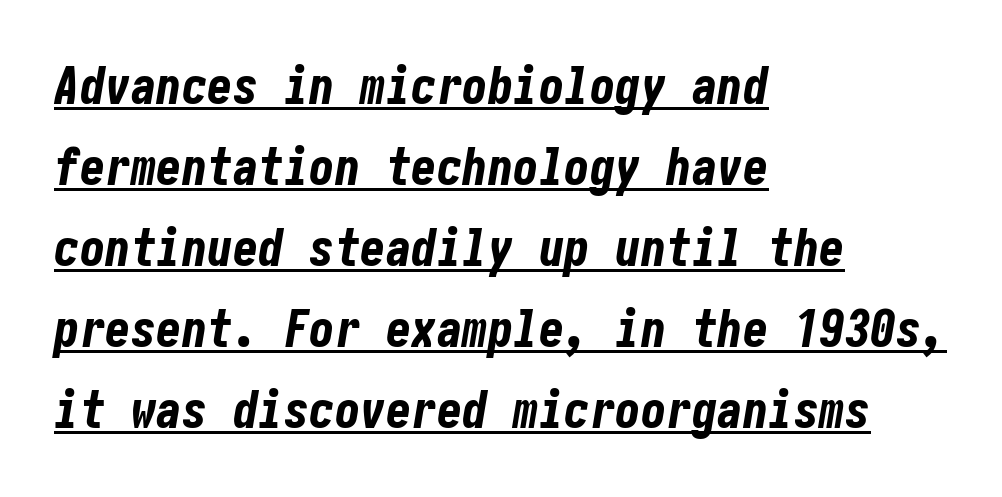
Q: Is the text bold? A: Yes.
Q: Is the text italic (slanted)? A: Yes, it leans right by about 10 degrees.
Q: Is the text underlined? A: Yes.
Q: How is the paragraph aligned? A: Left-aligned.
Q: Is the spacing between letters normal or unusually wide? A: Normal.
Q: Is the spacing between lines tight, normal or loose? A: Normal.
Q: Width (condensed, normal, or wide)? A: Condensed.
Q: Stroke contrast? A: Low.
Q: x-height? A: Medium.
